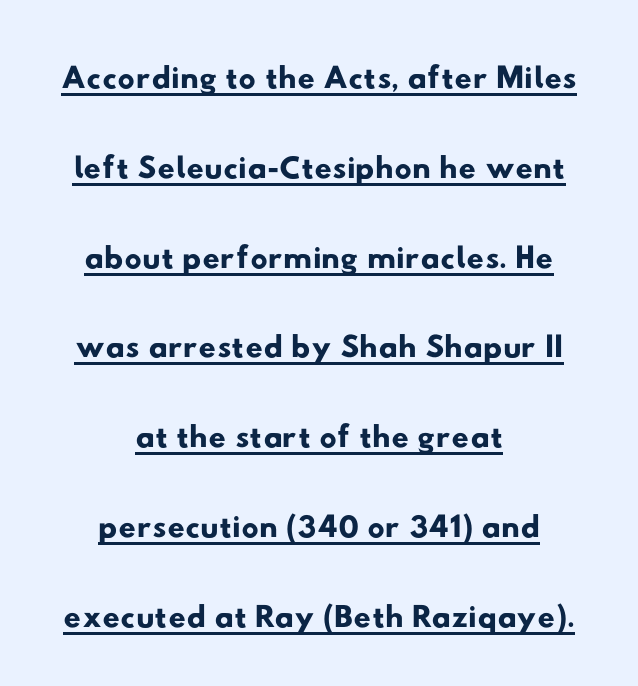
{"serif": "no", "width": "wide", "stroke_contrast": "low", "x_height": "small", "monospaced": "no", "underline": "yes", "align": "center", "line_spacing_ratio": 1.87, "letter_spacing": "normal", "letter_spacing_em": 0.0, "glyph_px": 48}
